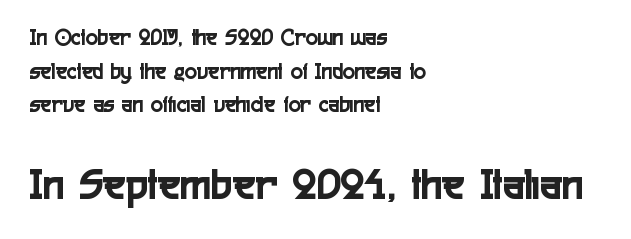
Inter-character spacing is left at the font's built-in metrics. The baseline area is clear. The composition opens small and finishes big. Is this a fixed-width face? No — the glyphs have proportional, varying widths. This sample is left-justified, so line endings fall wherever the words run out.
